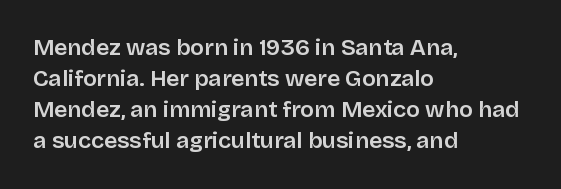
{"italic": "no", "underline": "no", "align": "left", "line_spacing": "normal", "line_spacing_ratio": 1.35, "letter_spacing": "normal", "letter_spacing_em": 0.0, "glyph_px": 23}
